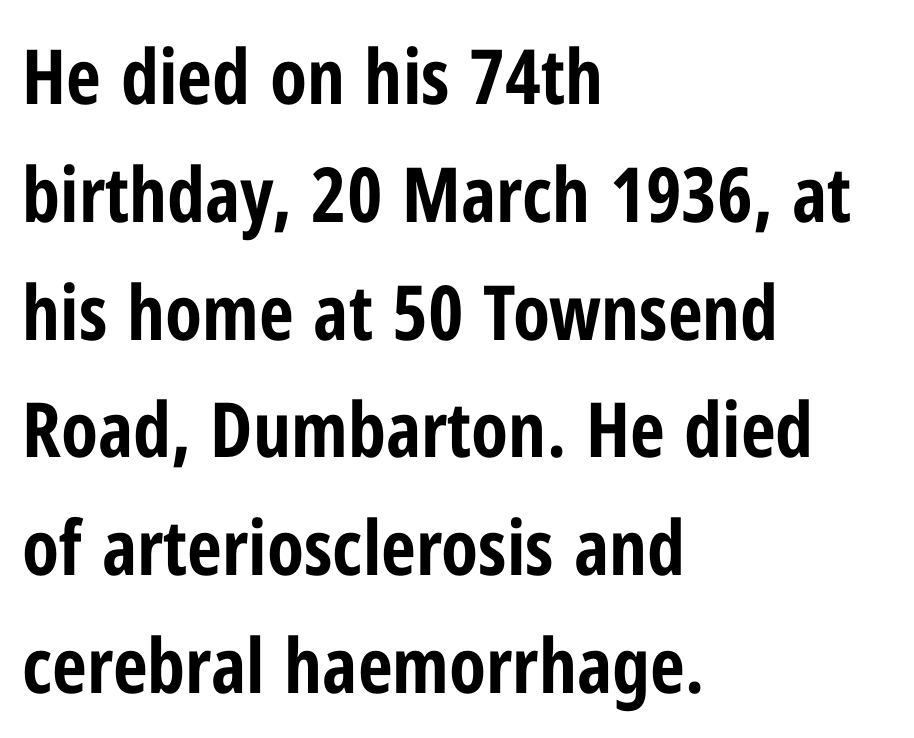
Notice how the stems are strictly vertical — no italics here. Underline: absent. Set as a true bold cut, around the 700 mark. Layout note: lines flush left.
